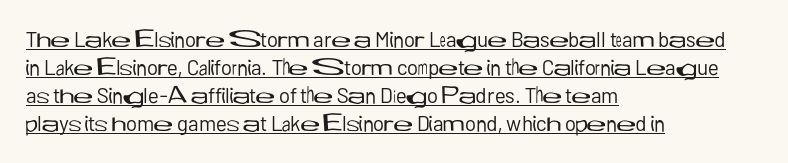
The image shows 21 px text type, upright; set left-aligned, normal line spacing (1.34x), normal letter spacing, underlined.
